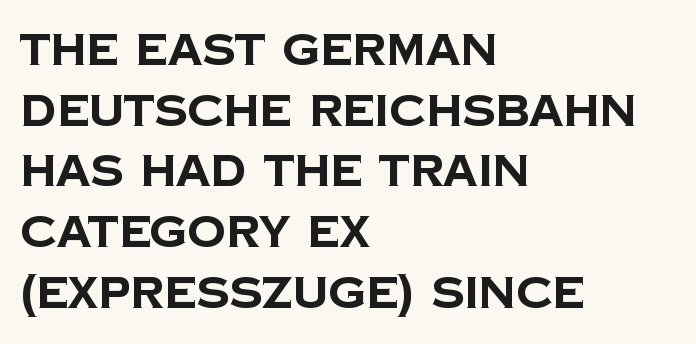
{"serif": "no", "bold": "yes", "weight": "bold", "width": "normal", "stroke_contrast": "low", "x_height": "large", "monospaced": "no", "underline": "no", "align": "left", "line_spacing": "normal", "line_spacing_ratio": 1.41, "letter_spacing": "normal", "letter_spacing_em": 0.0, "glyph_px": 43}
